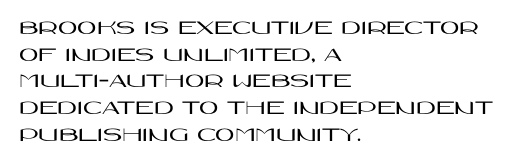
{"italic": "no", "underline": "no", "align": "left", "line_spacing": "normal", "line_spacing_ratio": 1.27, "letter_spacing": "normal", "letter_spacing_em": 0.0, "glyph_px": 21}
